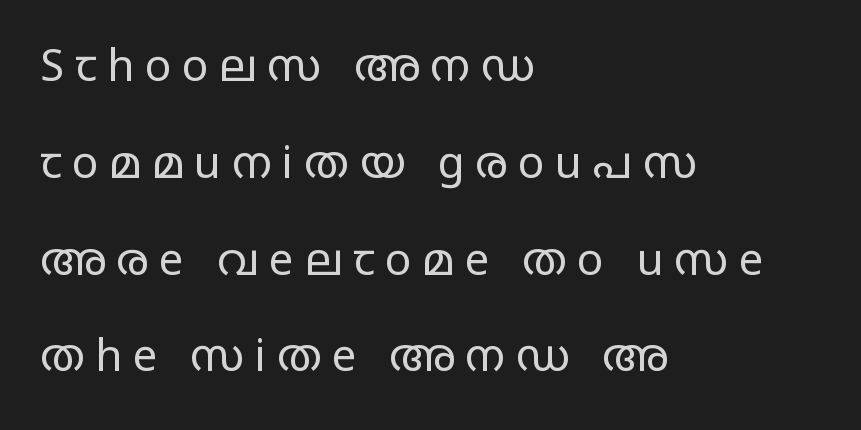
Q: Is the text bold? A: No.
Q: Is the text italic (slanted)? A: No, it is upright.
Q: Is the typeface a serif or a sans-serif typeface? A: Sans-serif.
Q: Is the text underlined? A: No.
Q: How is the paragraph aligned? A: Left-aligned.
Q: Is the spacing between letters normal or unusually wide? A: Unusually wide.
Q: Is the spacing between lines tight, normal or loose? A: Loose.
Q: Width (condensed, normal, or wide)? A: Wide.
Q: Stroke contrast? A: Low.
Q: x-height? A: Large.
Q: Monospaced? A: No.
